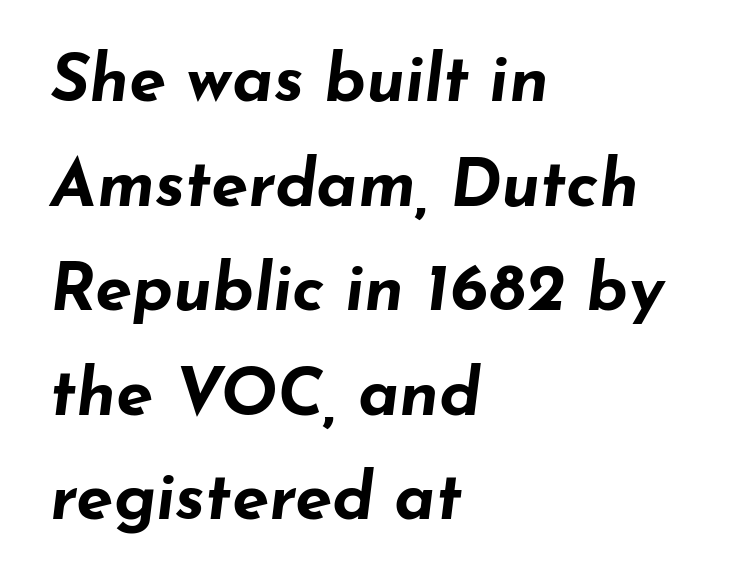
The image shows 67 px bold, wide type, italic (leaning right); set left-aligned, normal line spacing (1.56x), normal letter spacing, not underlined; low stroke contrast and a small x-height.
